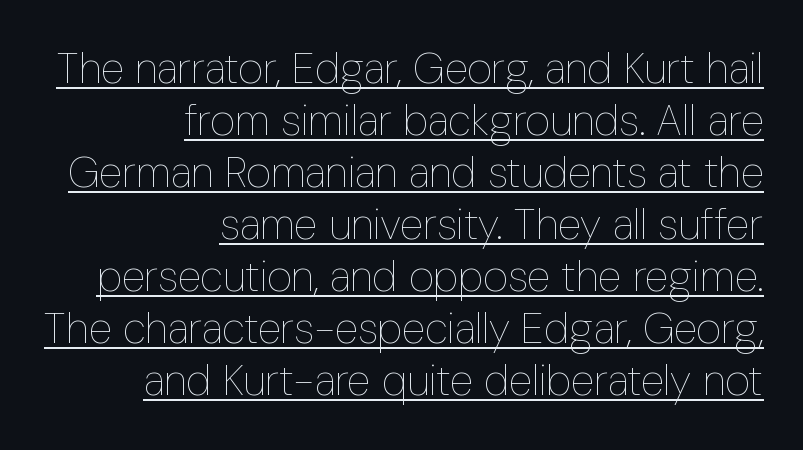
The image shows 43 px thin, condensed type, upright; set right-aligned, line spacing 1.21x, normal letter spacing, underlined; low stroke contrast and a medium x-height.
